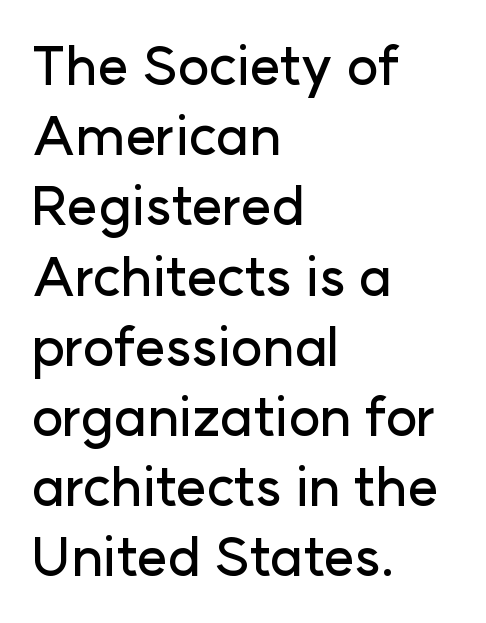
The ragged edge is on the right, which tells us the setting is flush left. Are there feet on the stems? There aren't — it's a sans. Here the designer chose a conventional face with non-uniform glyph widths. Honestly, the row spacing looks completely unremarkable. Do the letters lean? They stand straight.
